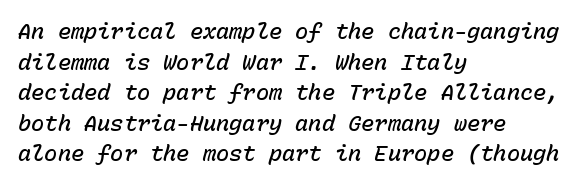
The image shows 22 px text type, italic (leaning right); set left-aligned, normal line spacing (1.39x), normal letter spacing, not underlined.
